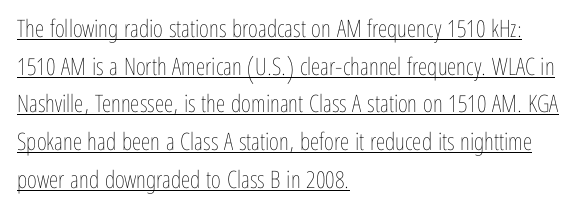
The image shows 24 px text type, upright; set left-aligned, normal line spacing (1.57x), normal letter spacing, underlined.
